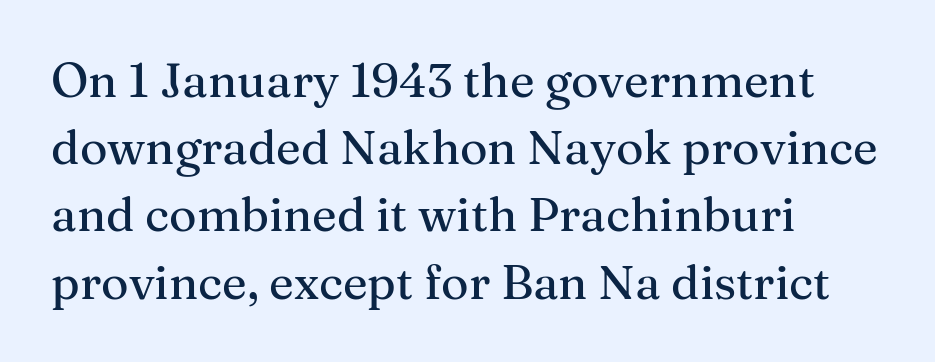
{"serif": "yes", "italic": "no", "width": "normal", "stroke_contrast": "medium", "x_height": "medium", "monospaced": "no", "underline": "no", "align": "left", "line_spacing": "normal", "line_spacing_ratio": 1.43, "letter_spacing": "normal", "letter_spacing_em": 0.0, "glyph_px": 47}
